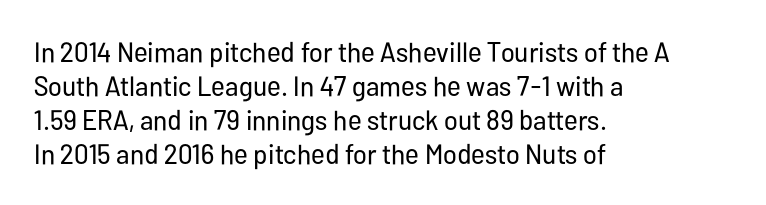
Q: Is the text bold? A: No.
Q: Is the text italic (slanted)? A: No, it is upright.
Q: Is the typeface a serif or a sans-serif typeface? A: Sans-serif.
Q: Is the text underlined? A: No.
Q: How is the paragraph aligned? A: Left-aligned.
Q: Is the spacing between letters normal or unusually wide? A: Normal.
Q: Width (condensed, normal, or wide)? A: Condensed.
Q: Stroke contrast? A: Low.
Q: x-height? A: Medium.
Q: Monospaced? A: No.
